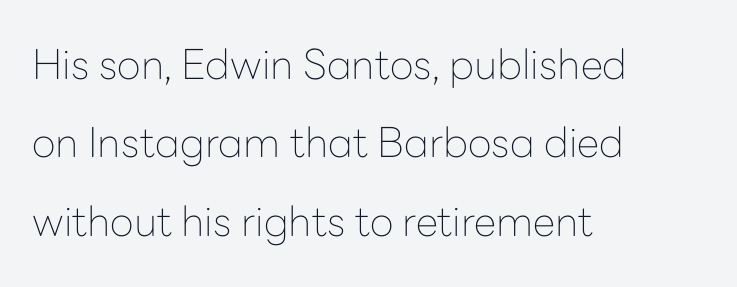
Q: Is the text bold? A: No.
Q: Is the text italic (slanted)? A: No, it is upright.
Q: Is the typeface a serif or a sans-serif typeface? A: Sans-serif.
Q: Is the text underlined? A: No.
Q: How is the paragraph aligned? A: Left-aligned.
Q: Is the spacing between letters normal or unusually wide? A: Normal.
Q: Is the spacing between lines tight, normal or loose? A: Loose.
Q: Width (condensed, normal, or wide)? A: Normal.
Q: Stroke contrast? A: Low.
Q: x-height? A: Medium.
Q: Monospaced? A: No.
